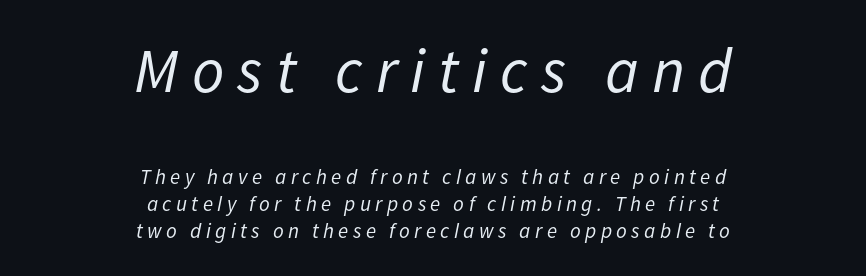
Q: Is the text bold? A: No.
Q: Is the text italic (slanted)? A: Yes, it leans right by about 11 degrees.
Q: Is the text underlined? A: No.
Q: How is the paragraph aligned? A: Centered.
Q: Is the spacing between letters normal or unusually wide? A: Unusually wide.
Q: Is the spacing between lines tight, normal or loose? A: Normal.
Q: Which block of text is set in a larger size, the first (top) or the second (bottom)? A: The first (top) one.
Q: Width (condensed, normal, or wide)? A: Normal.
Q: Stroke contrast? A: Low.
Q: x-height? A: Medium.
Q: Monospaced? A: No.
